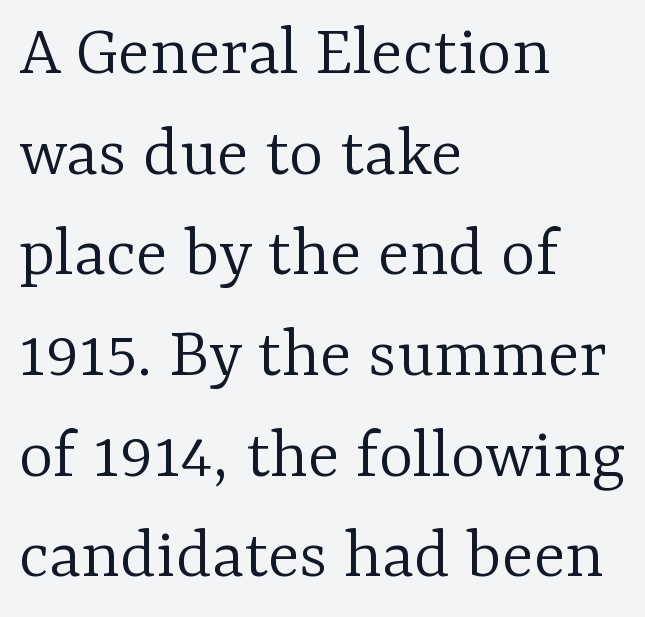
Weight: not bold — regular or lighter. Each word holds together tightly as a unit, with standard inter-letter gaps. In CSS terms this would be text-align: left. These lines are composed in type with serifs.
